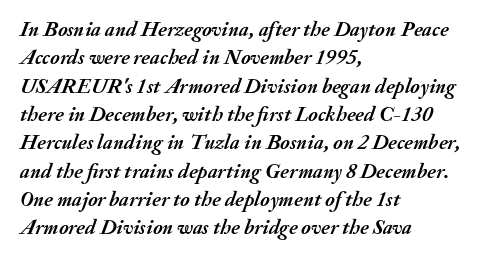
In terms of leading, this rendering sits right in the middle. Words float on clear page, feet unadorned. The letters sit at their default tracking, neither squeezed nor spread. Teacher's note: observe the even left margin — that is flush-left alignment.
